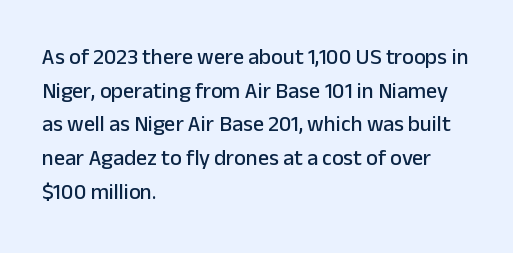
One glance says typical: line gaps are just what's usual. The letters stand upright; this is a roman face. The gap between lines stays unmarked. These lines keep a tight, regular rhythm from letter to letter. Casual observation: everything's shoved over to the left.
